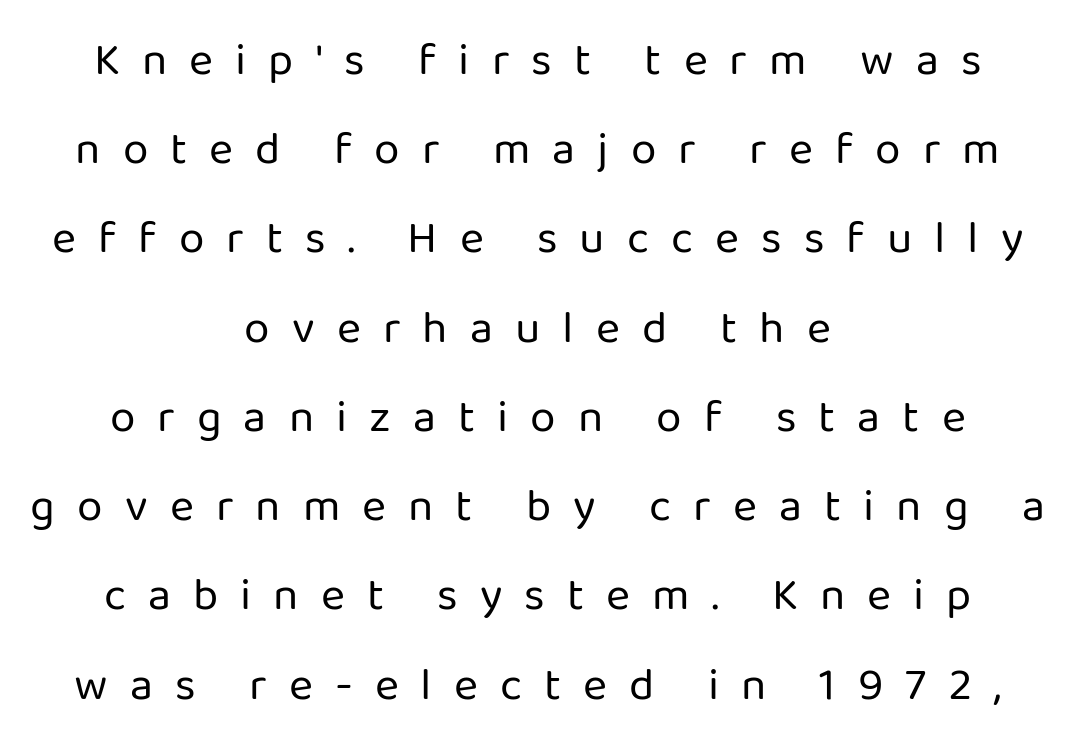
{"serif": "no", "italic": "no", "bold": "no", "weight": "regular", "width": "normal", "stroke_contrast": "low", "x_height": "medium", "monospaced": "no", "underline": "no", "align": "center", "line_spacing": "loose", "line_spacing_ratio": 1.94, "letter_spacing": "wide", "letter_spacing_em": 0.48, "glyph_px": 46}
